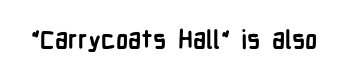
The image shows 25 px bold type, upright; set normal letter spacing, not underlined.
